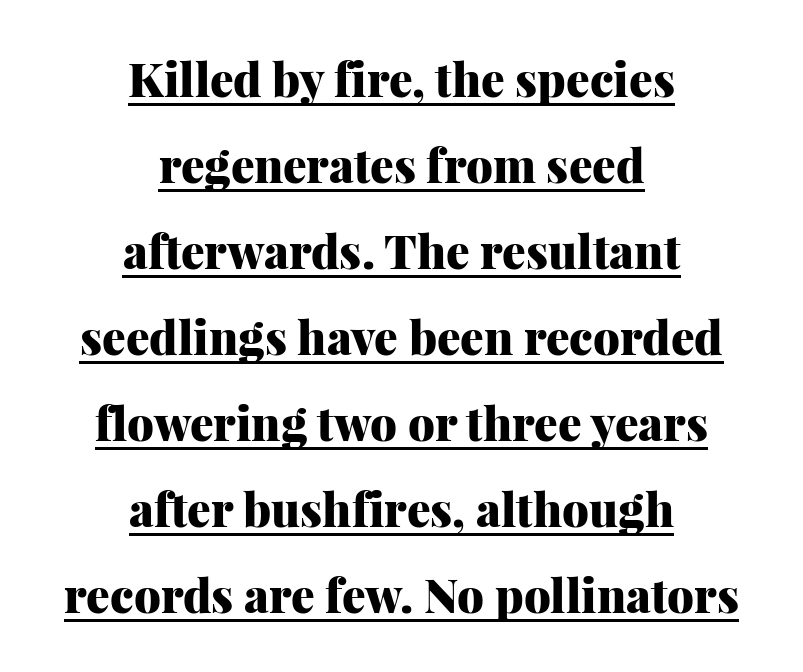
{"serif": "yes", "italic": "no", "bold": "yes", "weight": "heavy", "width": "normal", "stroke_contrast": "medium", "x_height": "medium", "monospaced": "no", "underline": "yes", "align": "center", "line_spacing_ratio": 1.83, "letter_spacing": "normal", "letter_spacing_em": 0.0, "glyph_px": 47}
